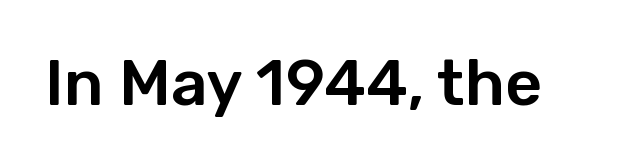
{"serif": "no", "italic": "no", "width": "normal", "stroke_contrast": "low", "x_height": "medium", "monospaced": "no", "underline": "no", "letter_spacing": "normal", "letter_spacing_em": 0.0, "glyph_px": 64}
